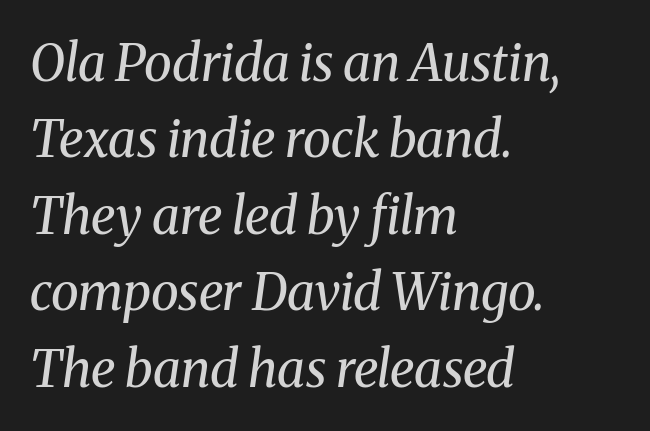
The rendering uses natural spacing where letterforms have individual widths. The rendering anchors every line to the left-hand side. This is serif lettering, the kind often seen in printed books. Each row of text sits above clean, open space. These lines keep a tight, regular rhythm from letter to letter. What's the leading like? Ordinary, nothing unusual.
